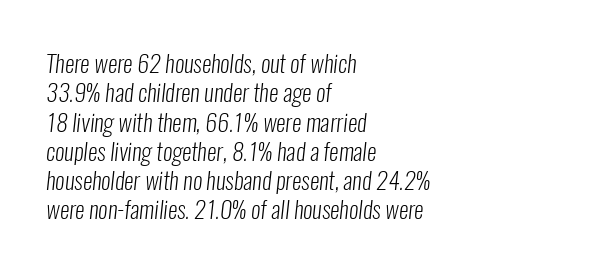
{"bold": "no", "underline": "no", "align": "left", "line_spacing_ratio": 1.22, "letter_spacing": "normal", "letter_spacing_em": 0.0, "glyph_px": 24}
